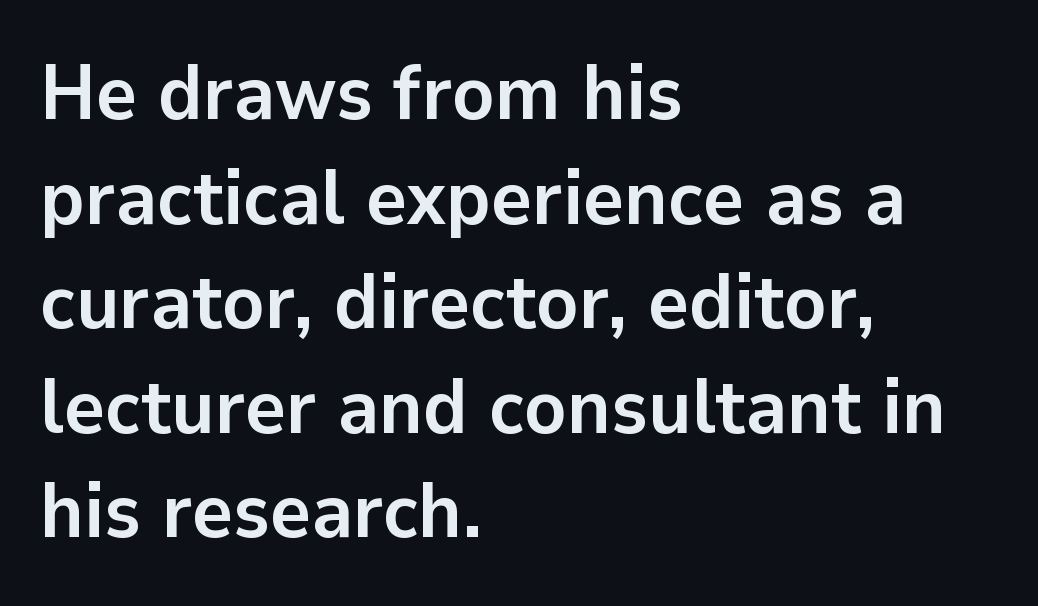
The image shows 78 px semibold sans-serif type, upright; set left-aligned, normal line spacing (1.34x), normal letter spacing, not underlined; low stroke contrast and a medium x-height.
